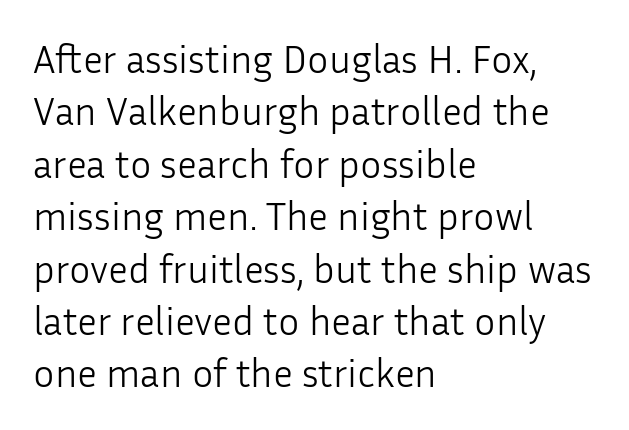
Q: Is the text bold? A: No.
Q: Is the text italic (slanted)? A: No, it is upright.
Q: Is the typeface a serif or a sans-serif typeface? A: Sans-serif.
Q: Is the text underlined? A: No.
Q: How is the paragraph aligned? A: Left-aligned.
Q: Is the spacing between letters normal or unusually wide? A: Normal.
Q: Is the spacing between lines tight, normal or loose? A: Normal.
Q: Width (condensed, normal, or wide)? A: Normal.
Q: Stroke contrast? A: Low.
Q: x-height? A: Medium.
Q: Monospaced? A: No.
